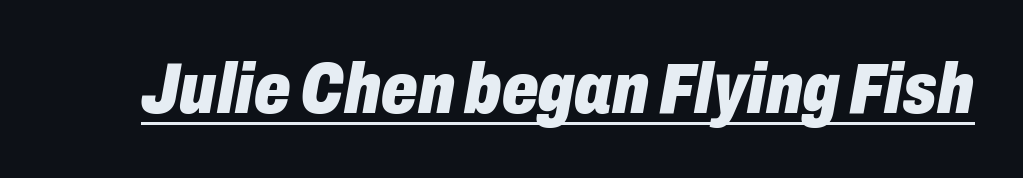
Q: Is the text bold? A: Yes.
Q: Is the text italic (slanted)? A: Yes, it leans right by about 10 degrees.
Q: Is the text underlined? A: Yes.
Q: Is the spacing between letters normal or unusually wide? A: Normal.
Q: Width (condensed, normal, or wide)? A: Condensed.
Q: Stroke contrast? A: Low.
Q: x-height? A: Medium.
Q: Monospaced? A: No.
